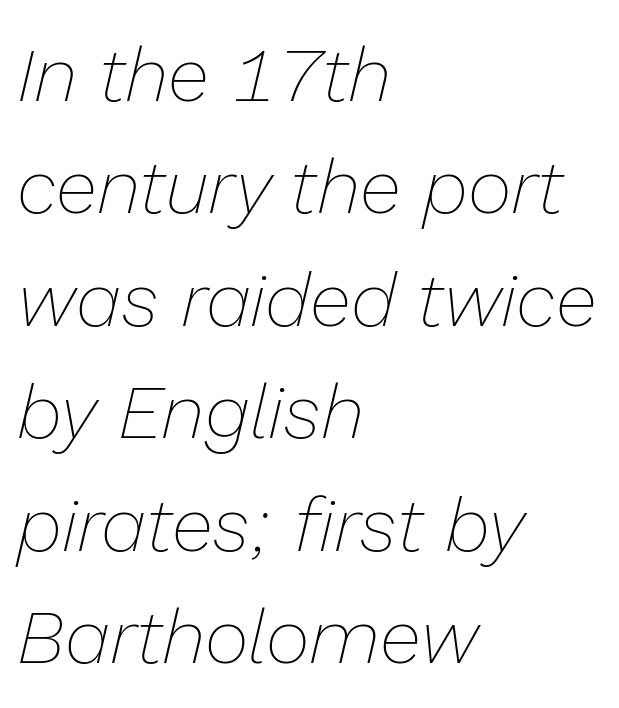
Q: Is the text bold? A: No.
Q: Is the text italic (slanted)? A: Yes, it leans right by about 13 degrees.
Q: Is the text underlined? A: No.
Q: How is the paragraph aligned? A: Left-aligned.
Q: Is the spacing between letters normal or unusually wide? A: Normal.
Q: Is the spacing between lines tight, normal or loose? A: Normal.
Q: Width (condensed, normal, or wide)? A: Normal.
Q: Stroke contrast? A: Low.
Q: x-height? A: Medium.
Q: Monospaced? A: No.
